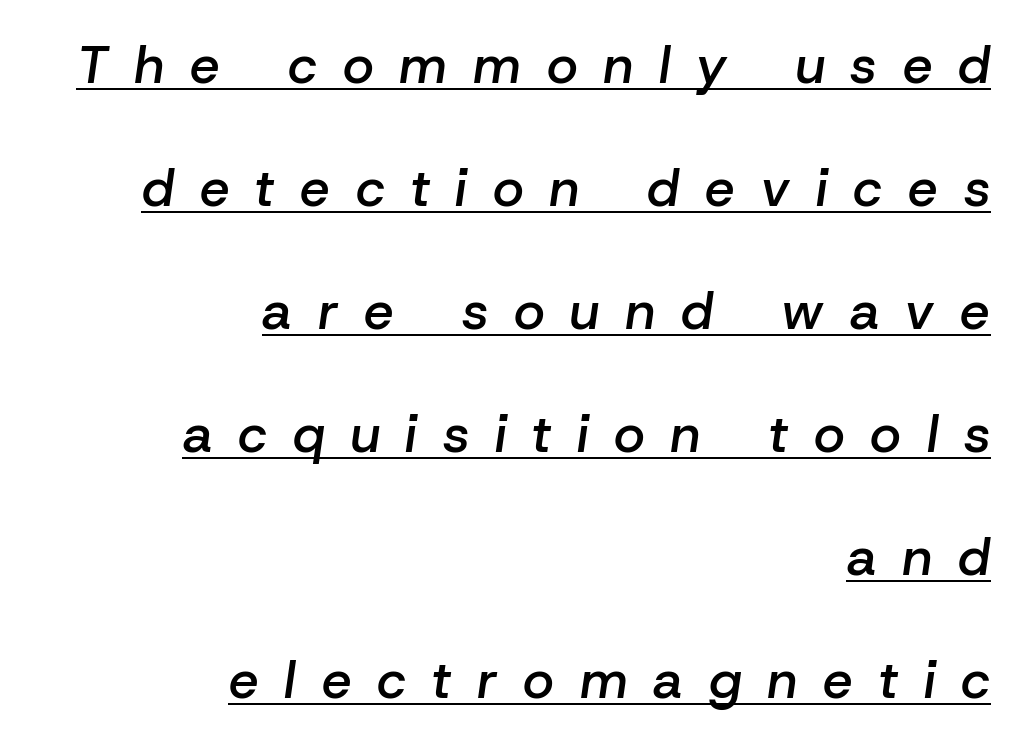
{"italic": "yes", "lean": "right", "slant_degrees": 8, "bold": "semi", "weight": "semibold", "width": "normal", "stroke_contrast": "low", "x_height": "medium", "monospaced": "no", "underline": "yes", "align": "right", "line_spacing": "loose", "line_spacing_ratio": 2.32, "letter_spacing": "wide", "letter_spacing_em": 0.49, "glyph_px": 53}
